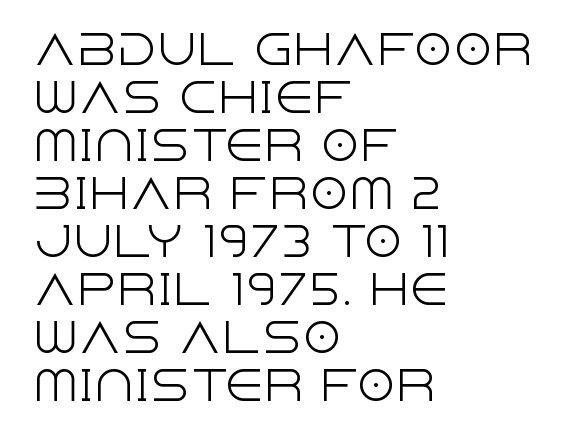
{"serif": "no", "italic": "no", "bold": "no", "weight": "light", "width": "normal", "x_height": "large", "monospaced": "no", "underline": "no", "align": "left", "line_spacing_ratio": 1.2, "letter_spacing": "normal", "letter_spacing_em": 0.0, "glyph_px": 40}
